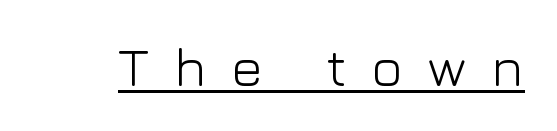
Q: Is the text bold? A: No.
Q: Is the text italic (slanted)? A: No, it is upright.
Q: Is the typeface a serif or a sans-serif typeface? A: Sans-serif.
Q: Is the text underlined? A: Yes.
Q: Is the spacing between letters normal or unusually wide? A: Unusually wide.
Q: Width (condensed, normal, or wide)? A: Normal.
Q: Stroke contrast? A: Low.
Q: x-height? A: Medium.
Q: Monospaced? A: No.
